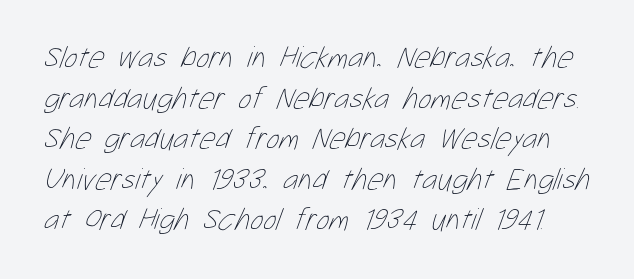
{"bold": "no", "weight": "thin", "width": "condensed", "stroke_contrast": "low", "x_height": "medium", "monospaced": "no", "underline": "no", "line_spacing": "normal", "line_spacing_ratio": 1.31, "letter_spacing": "normal", "letter_spacing_em": 0.0, "glyph_px": 31}
